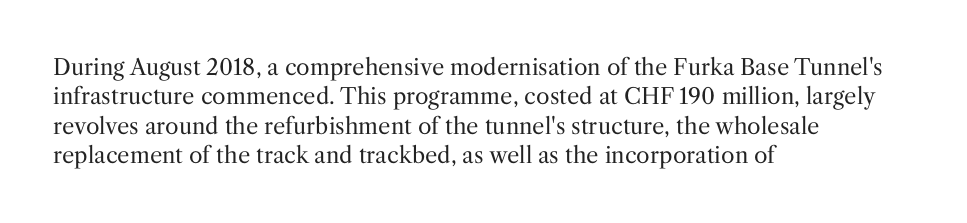
Bare-footed words on every line. Every stem runs plumb, perpendicular to the baseline. The typesetting does not lean heavy: it is not bold. Tracking value appears to be zero — textbook default spacing. The vertical gap from one line to the next is medium.
